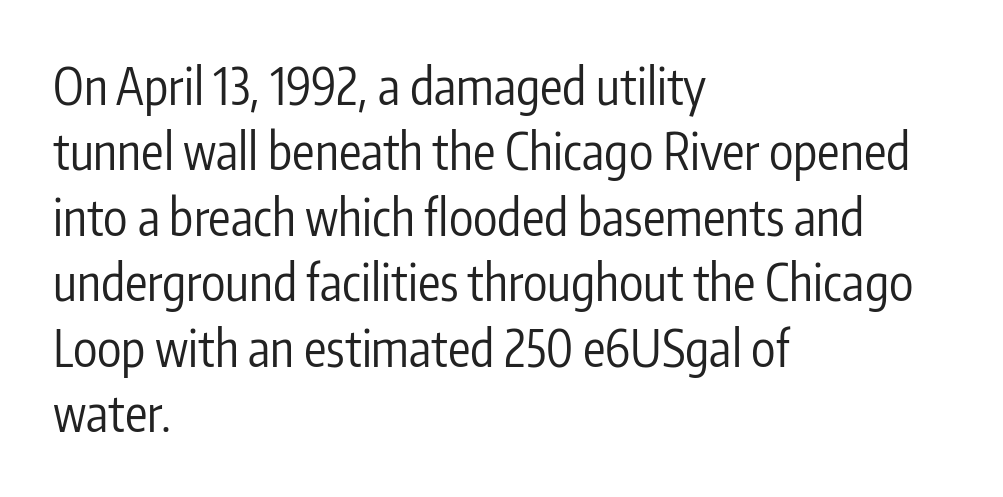
The typeface has the unassuming heft of standard copy or less. Characters remain perfectly vertical along every line. A classic flush-left, rag-right setting is used for this passage. A typesetter would call this proportional, since set widths differ per character.
